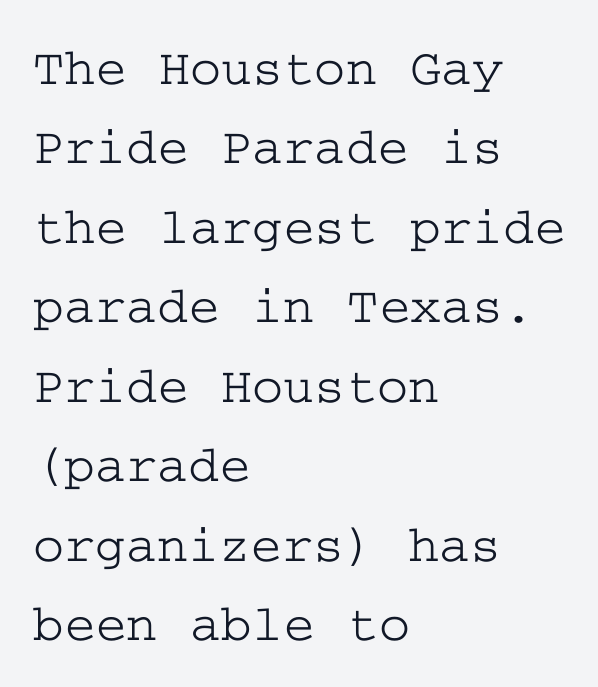
Q: Is the text italic (slanted)? A: No, it is upright.
Q: Is the typeface a serif or a sans-serif typeface? A: Serif.
Q: Is the text underlined? A: No.
Q: How is the paragraph aligned? A: Left-aligned.
Q: Is the spacing between letters normal or unusually wide? A: Normal.
Q: Is the spacing between lines tight, normal or loose? A: Normal.
Q: Width (condensed, normal, or wide)? A: Wide.
Q: Stroke contrast? A: Low.
Q: x-height? A: Medium.
